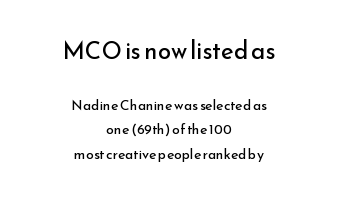
Q: Is the text bold? A: No.
Q: Is the text italic (slanted)? A: No, it is upright.
Q: Is the text underlined? A: No.
Q: How is the paragraph aligned? A: Centered.
Q: Is the spacing between letters normal or unusually wide? A: Normal.
Q: Which block of text is set in a larger size, the first (top) or the second (bottom)? A: The first (top) one.
